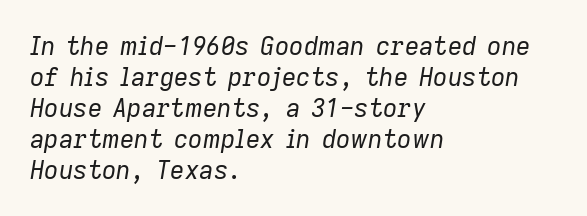
The image shows 25 px text type, italic (leaning right); set left-aligned, line spacing 1.24x, normal letter spacing, not underlined.
